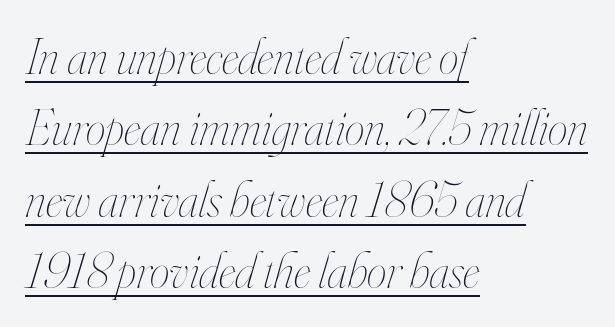
Q: Is the text bold? A: No.
Q: Is the text italic (slanted)? A: Yes, it leans right by about 16 degrees.
Q: Is the text underlined? A: Yes.
Q: How is the paragraph aligned? A: Left-aligned.
Q: Is the spacing between letters normal or unusually wide? A: Normal.
Q: Is the spacing between lines tight, normal or loose? A: Normal.
Q: Width (condensed, normal, or wide)? A: Condensed.
Q: Stroke contrast? A: High.
Q: x-height? A: Small.
Q: Monospaced? A: No.
